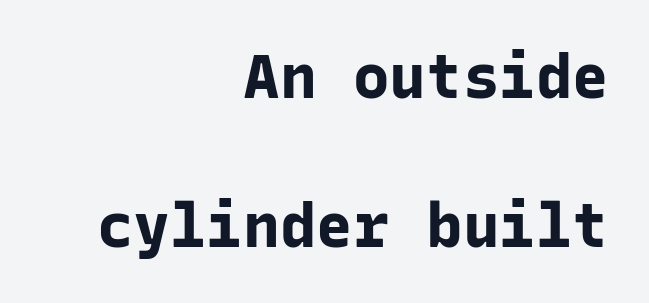
The image shows 61 px bold sans-serif type, upright, monospaced; set right-aligned, loose line spacing (2.44x), normal letter spacing, not underlined; low stroke contrast and a medium x-height.
